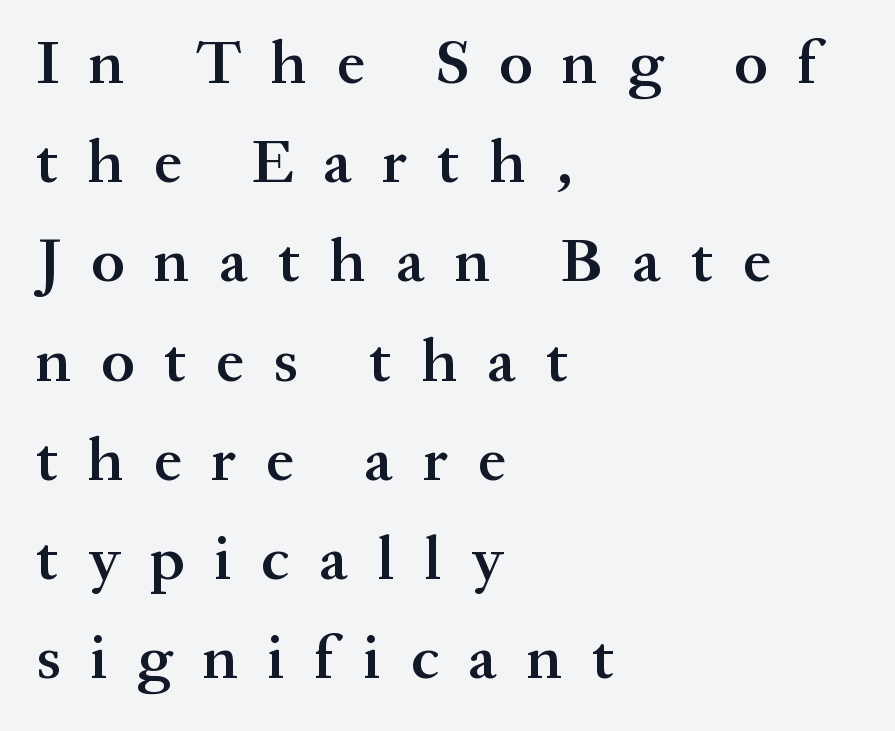
The typesetting leans somewhat heavy: a semibold. No word sits above an underline. Notice how the passage keeps a crisp vertical edge on the left only. The typography opts for an upright posture over an oblique one.
